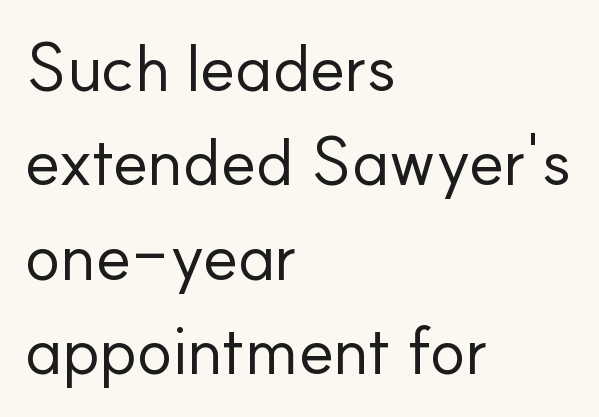
Q: Is the text bold? A: No.
Q: Is the text italic (slanted)? A: No, it is upright.
Q: Is the typeface a serif or a sans-serif typeface? A: Sans-serif.
Q: Is the text underlined? A: No.
Q: How is the paragraph aligned? A: Left-aligned.
Q: Is the spacing between letters normal or unusually wide? A: Normal.
Q: Is the spacing between lines tight, normal or loose? A: Normal.
Q: Width (condensed, normal, or wide)? A: Normal.
Q: Stroke contrast? A: Low.
Q: x-height? A: Small.
Q: Monospaced? A: No.
